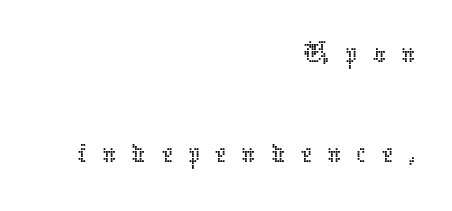
Q: Is the text bold? A: No.
Q: Is the text italic (slanted)? A: No, it is upright.
Q: Is the text underlined? A: No.
Q: How is the paragraph aligned? A: Right-aligned.
Q: Is the spacing between letters normal or unusually wide? A: Unusually wide.
Q: Is the spacing between lines tight, normal or loose? A: Normal.
Q: Width (condensed, normal, or wide)? A: Normal.
Q: Stroke contrast? A: Low.
Q: x-height? A: Medium.
Q: Monospaced? A: No.
